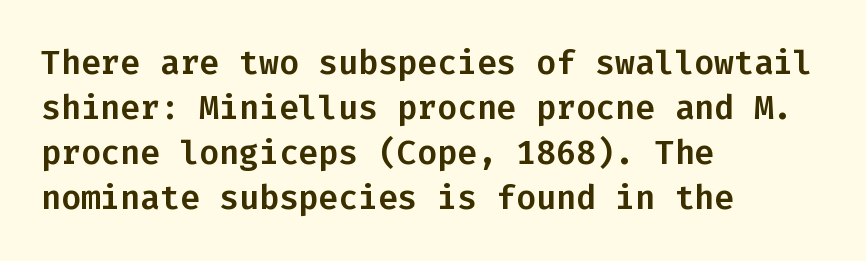
The image shows 33 px sans-serif type, upright, monospaced; set left-aligned, normal line spacing (1.36x), normal letter spacing, not underlined; low stroke contrast and a medium x-height.
